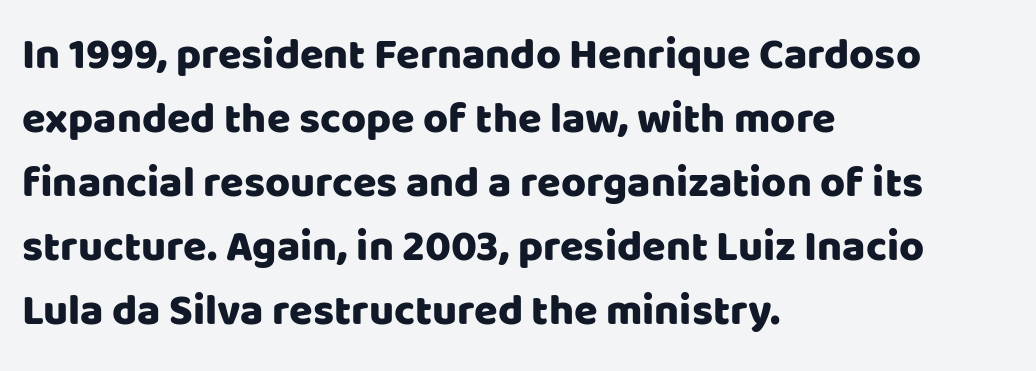
Each row of text sits above clean, open space. What kind of face is this? One without serifs — a sans. This block has exactly the height ordinary leading produces. Line beginnings align vertically; line endings do not.
